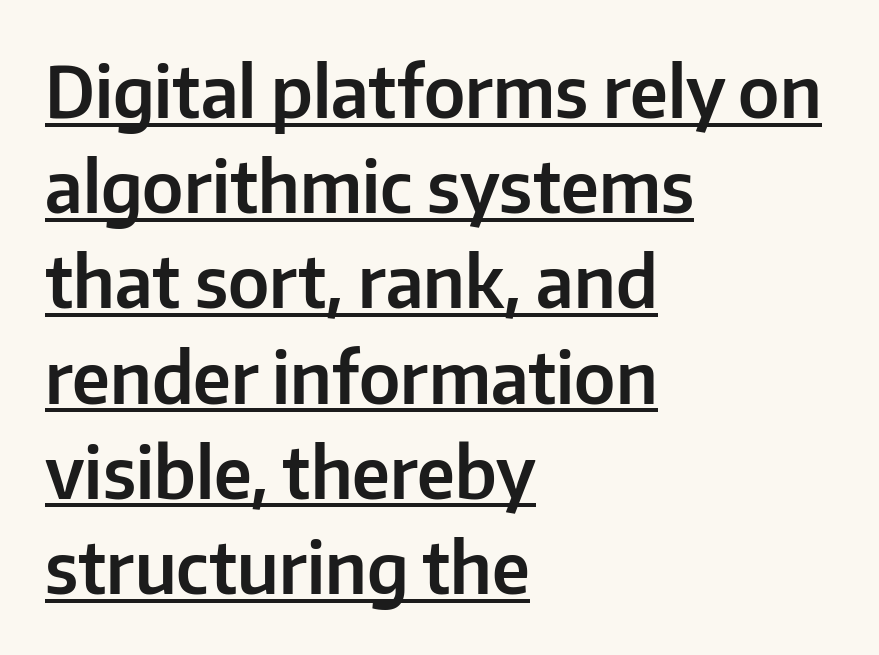
Q: Is the text italic (slanted)? A: No, it is upright.
Q: Is the typeface a serif or a sans-serif typeface? A: Sans-serif.
Q: Is the text underlined? A: Yes.
Q: How is the paragraph aligned? A: Left-aligned.
Q: Is the spacing between letters normal or unusually wide? A: Normal.
Q: Is the spacing between lines tight, normal or loose? A: Normal.
Q: Width (condensed, normal, or wide)? A: Normal.
Q: Stroke contrast? A: Low.
Q: x-height? A: Medium.
Q: Monospaced? A: No.
